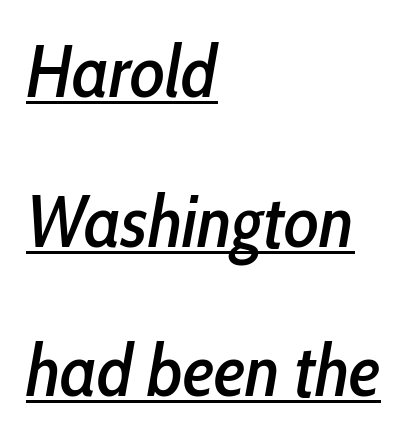
Vertical spacing — loose. Visually the block forms a straight wall on the left and a jagged coastline on the right. The tracking reads as untouched default to a designer's eye. A typesetter would call this proportional, since set widths differ per character. A typesetter would mark this as italic. What decoration does the sample have? An underline.
